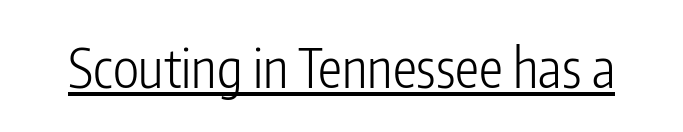
The image shows 54 px light, condensed sans-serif type, upright; set normal letter spacing, underlined; low stroke contrast and a medium x-height.
